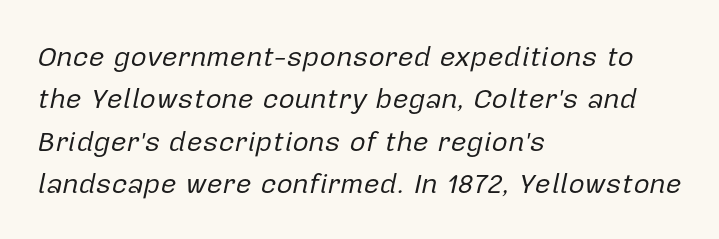
{"italic": "yes", "lean": "right", "slant_degrees": 12, "bold": "no", "weight": "regular", "width": "normal", "stroke_contrast": "low", "x_height": "medium", "monospaced": "no", "underline": "no", "align": "left", "line_spacing": "normal", "line_spacing_ratio": 1.51, "letter_spacing": "normal", "letter_spacing_em": 0.0, "glyph_px": 28}
